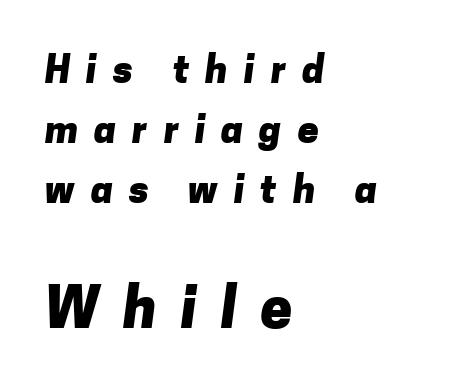
The image shows 57 px heavy sans-serif type; set left-aligned, normal line spacing (1.58x), unusually wide letter spacing (+0.42 em), not underlined; the second (bottom) block is 1.5x larger; low stroke contrast and a medium x-height.
